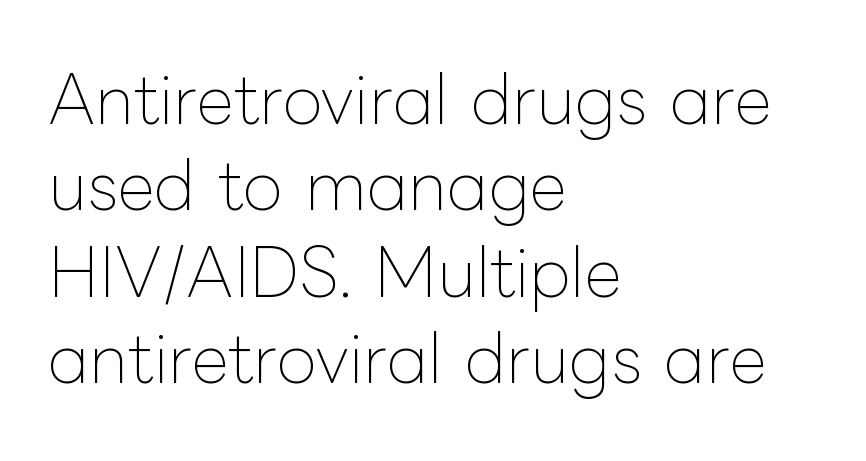
Q: Is the text bold? A: No.
Q: Is the text italic (slanted)? A: No, it is upright.
Q: Is the text underlined? A: No.
Q: How is the paragraph aligned? A: Left-aligned.
Q: Is the spacing between letters normal or unusually wide? A: Normal.
Q: Is the spacing between lines tight, normal or loose? A: Normal.
Q: Width (condensed, normal, or wide)? A: Normal.
Q: Stroke contrast? A: Low.
Q: x-height? A: Medium.
Q: Monospaced? A: No.
